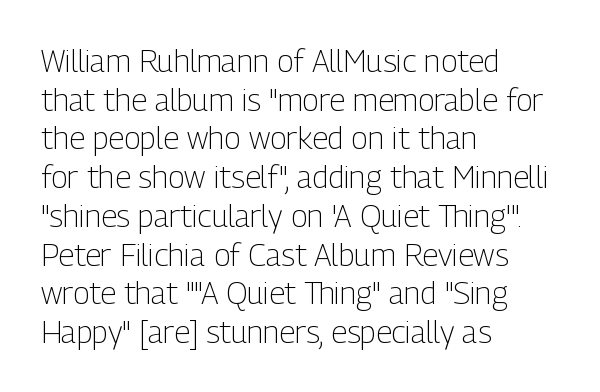
There is no visible air inserted between adjacent glyphs. What's the leading like? Ordinary, nothing unusual. Serifs: no, the terminals of the letterforms are clean. The rendering uses natural spacing where letterforms have individual widths. A bare baseline throughout the passage. No letter is thick-stroked: the sample isn't bold.
